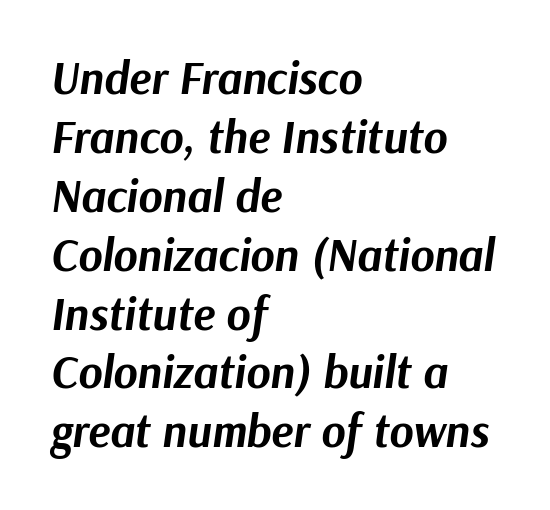
Q: Is the text bold? A: Yes.
Q: Is the text italic (slanted)? A: Yes, it leans right by about 9 degrees.
Q: Is the text underlined? A: No.
Q: How is the paragraph aligned? A: Left-aligned.
Q: Is the spacing between letters normal or unusually wide? A: Normal.
Q: Is the spacing between lines tight, normal or loose? A: Normal.
Q: Width (condensed, normal, or wide)? A: Normal.
Q: Stroke contrast? A: Medium.
Q: x-height? A: Medium.
Q: Monospaced? A: No.
